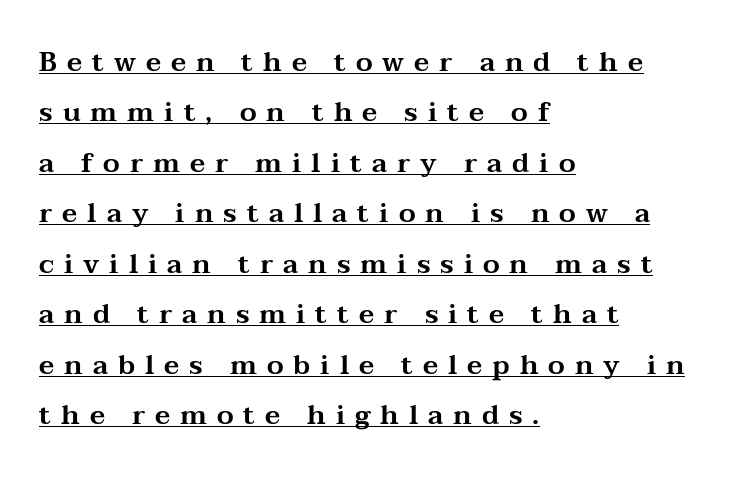
Rendered with straight, roman letterforms. Is there an underline? Yes — a line sits under the letters. The tracking jumps out immediately: characters are airy and widely separated. The paragraph has a hard left edge and a soft right edge.
